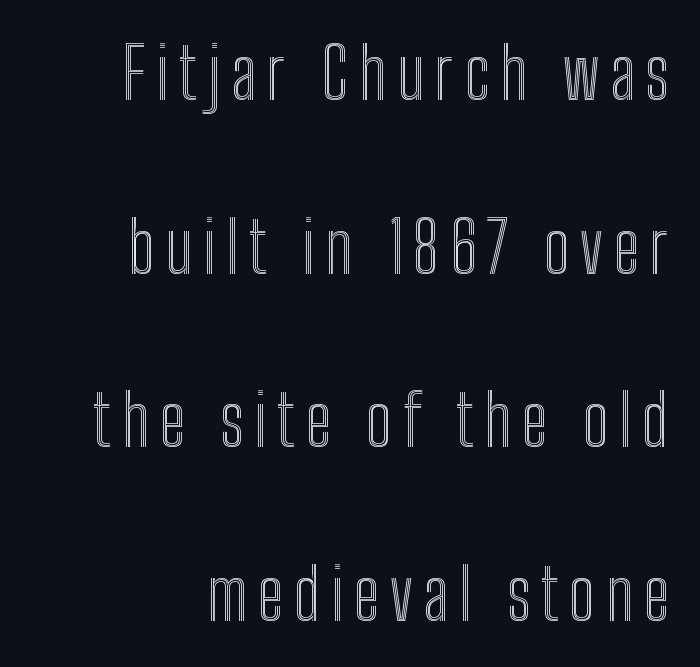
Q: Is the text italic (slanted)? A: No, it is upright.
Q: Is the text underlined? A: No.
Q: How is the paragraph aligned? A: Right-aligned.
Q: Is the spacing between lines tight, normal or loose? A: Loose.
Q: Width (condensed, normal, or wide)? A: Condensed.
Q: x-height? A: Medium.
Q: Monospaced? A: No.
